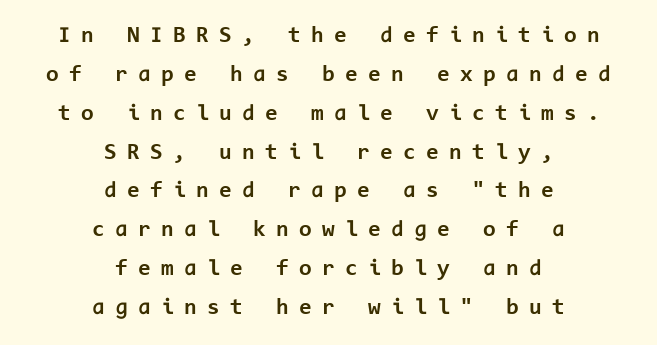
Q: Is the text bold? A: Yes.
Q: Is the text italic (slanted)? A: No, it is upright.
Q: Is the text underlined? A: No.
Q: How is the paragraph aligned? A: Centered.
Q: Is the spacing between letters normal or unusually wide? A: Unusually wide.
Q: Is the spacing between lines tight, normal or loose? A: Normal.
